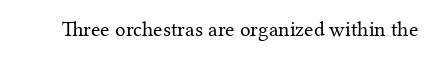
{"italic": "no", "bold": "no", "underline": "no", "letter_spacing": "normal", "letter_spacing_em": 0.0, "glyph_px": 21}
